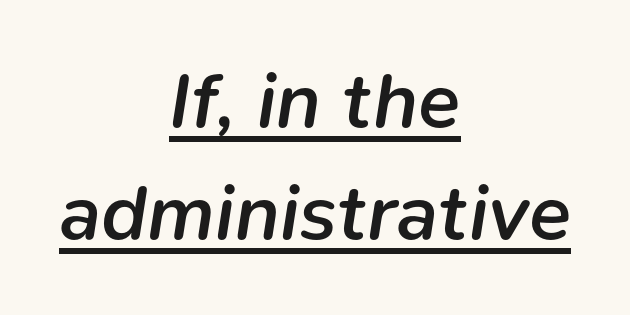
The image shows 78 px semibold type, italic (leaning right); set centered, normal line spacing (1.44x), normal letter spacing, underlined; low stroke contrast and a medium x-height.
